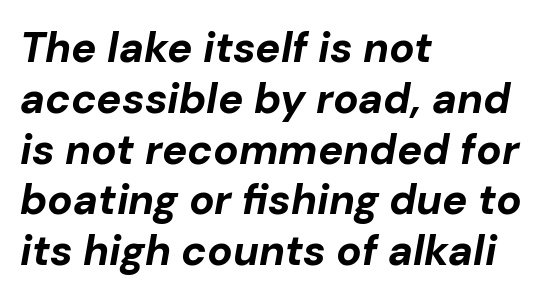
Clear beneath every line of the passage. Each line starts at the same left margin while the right side varies. The rendering uses natural spacing where letterforms have individual widths. Summary of weight: heavy, a full bold. In terms of posture, this sample is oblique.
